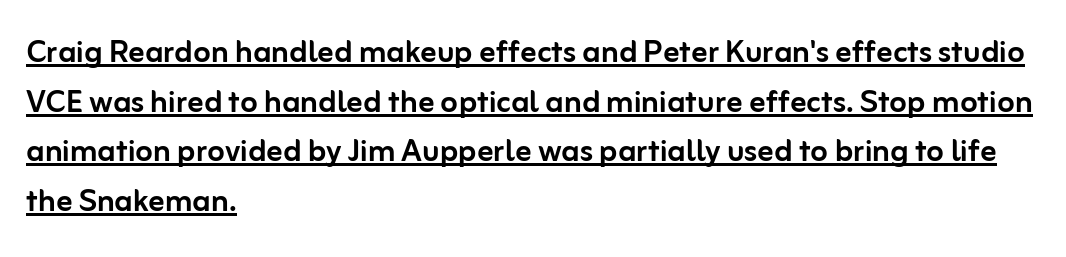
Q: Is the text italic (slanted)? A: No, it is upright.
Q: Is the typeface a serif or a sans-serif typeface? A: Sans-serif.
Q: Is the text underlined? A: Yes.
Q: How is the paragraph aligned? A: Left-aligned.
Q: Is the spacing between letters normal or unusually wide? A: Normal.
Q: Width (condensed, normal, or wide)? A: Normal.
Q: Stroke contrast? A: Low.
Q: x-height? A: Medium.
Q: Monospaced? A: No.
